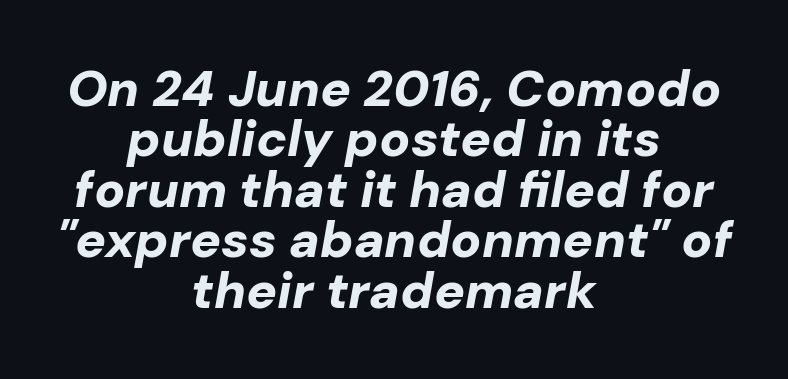
Q: Is the text bold? A: Yes.
Q: Is the text italic (slanted)? A: Yes, it leans right by about 10 degrees.
Q: Is the text underlined? A: No.
Q: How is the paragraph aligned? A: Centered.
Q: Is the spacing between letters normal or unusually wide? A: Normal.
Q: Is the spacing between lines tight, normal or loose? A: Tight.
Q: Width (condensed, normal, or wide)? A: Normal.
Q: Stroke contrast? A: Low.
Q: x-height? A: Medium.
Q: Monospaced? A: No.
